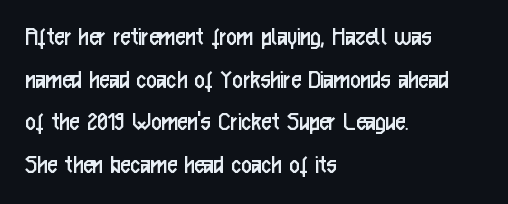
The image shows 28 px regular-weight, condensed sans-serif type, upright; set left-aligned, normal line spacing (1.52x), normal letter spacing, not underlined; low stroke contrast and a medium x-height.
